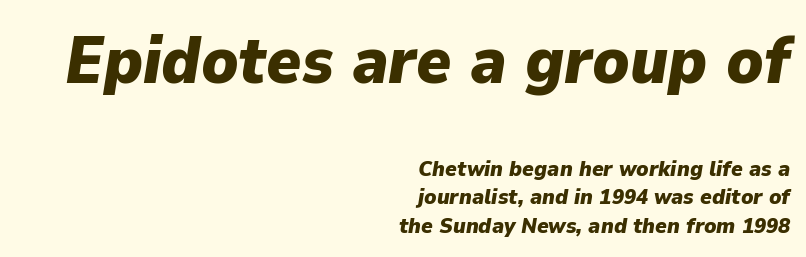
Q: Is the text bold? A: Yes.
Q: Is the text italic (slanted)? A: Yes, it leans right by about 9 degrees.
Q: Is the text underlined? A: No.
Q: How is the paragraph aligned? A: Right-aligned.
Q: Is the spacing between letters normal or unusually wide? A: Normal.
Q: Is the spacing between lines tight, normal or loose? A: Normal.
Q: Which block of text is set in a larger size, the first (top) or the second (bottom)? A: The first (top) one.
Q: Width (condensed, normal, or wide)? A: Normal.
Q: Stroke contrast? A: Low.
Q: x-height? A: Medium.
Q: Monospaced? A: No.
